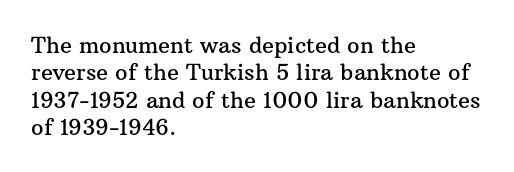
Q: Is the text italic (slanted)? A: No, it is upright.
Q: Is the text underlined? A: No.
Q: How is the paragraph aligned? A: Left-aligned.
Q: Is the spacing between letters normal or unusually wide? A: Normal.
